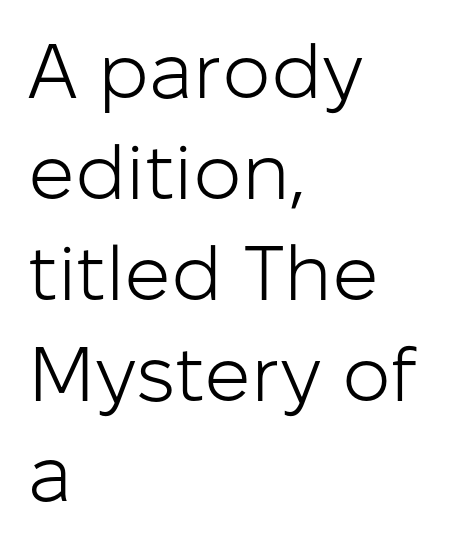
The image shows 77 px light sans-serif type, upright; set left-aligned, normal line spacing (1.31x), normal letter spacing, not underlined; low stroke contrast and a medium x-height.
